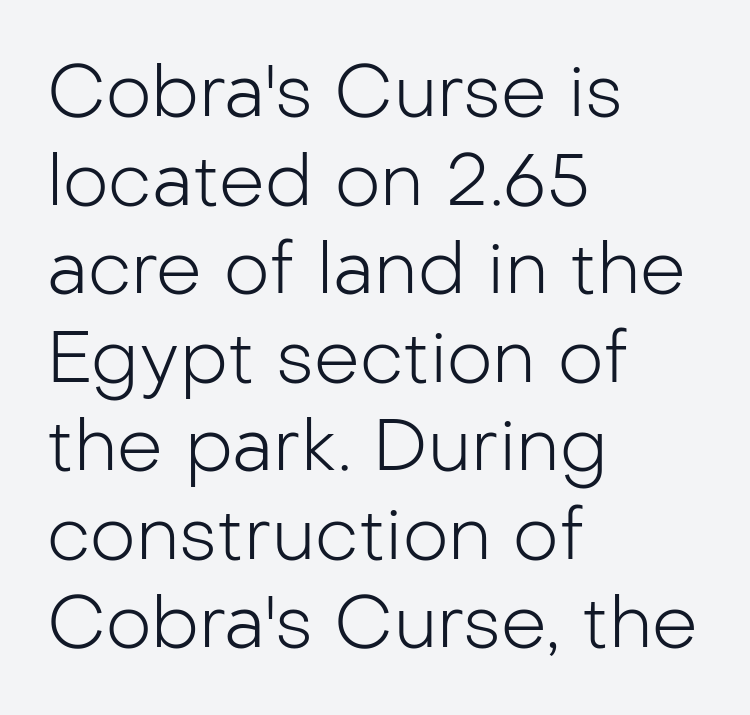
The image shows 72 px light sans-serif type, upright; set left-aligned, line spacing 1.23x, normal letter spacing, not underlined; low stroke contrast and a medium x-height.
